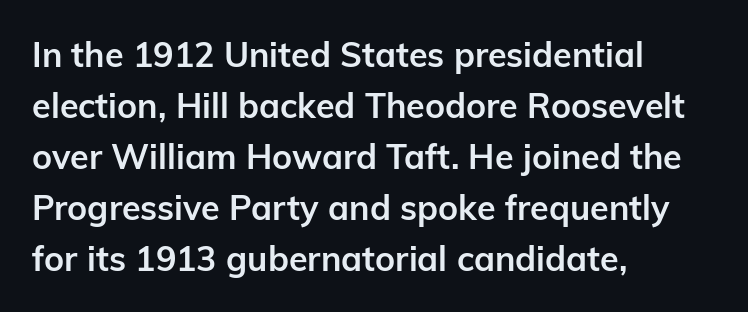
Honestly, the row spacing looks completely unremarkable. Emphasis by weight is at full strength: bold. Every row of glyphs begins at an identical x-position on the left. Think of a printed novel: that variable character pitch is what you see here.
